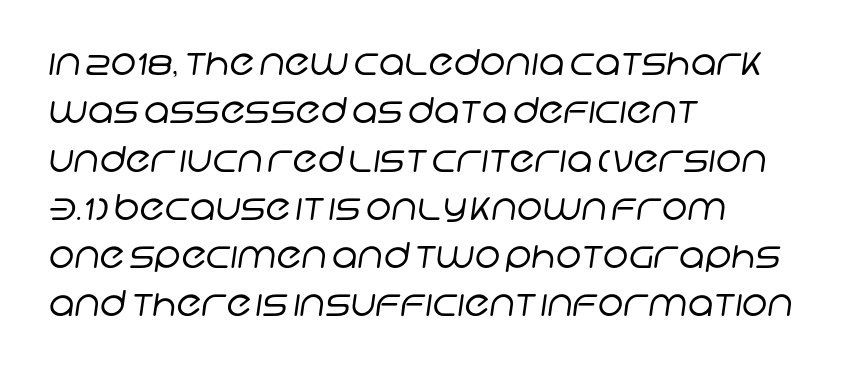
Character widths vary here, with narrow letters taking less room than wide ones. Bare-footed words on every line. Horizontal bands of white between lines are of average thickness. The letters look calm and open, with moderate or lighter stems. The type is set solid horizontally, with unmodified tracking. A student would call this left alignment; a typographer would say flush left, rag right.
